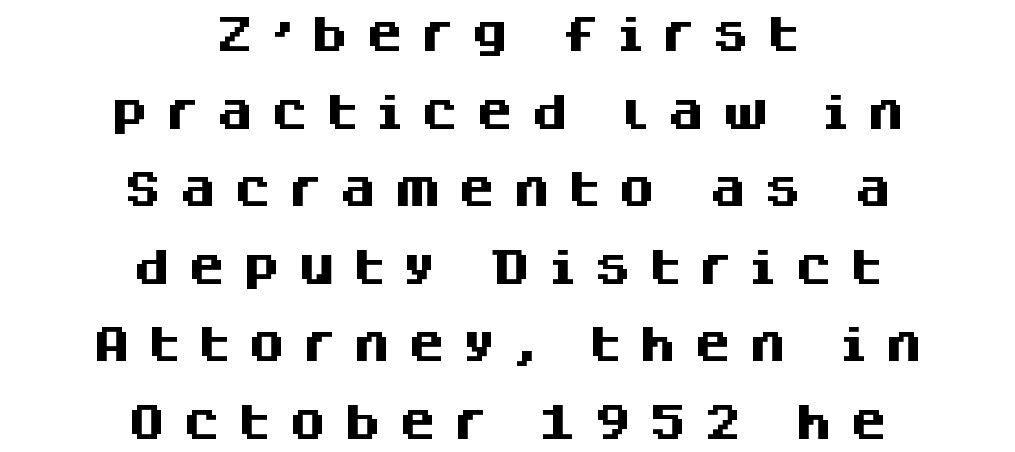
The image shows 39 px heavy sans-serif type, upright; set centered, loose line spacing (1.99x), unusually wide letter spacing (+0.41 em), not underlined; medium stroke contrast and a large x-height.
